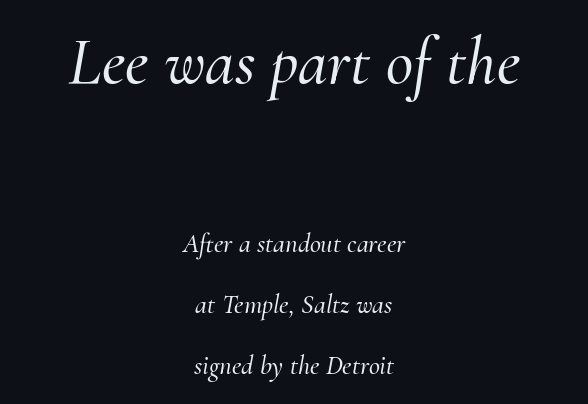
The image shows 67 px serif type, italic (leaning right); set centered, loose line spacing (2.27x), normal letter spacing, not underlined; the first (top) block is 2.48x larger; medium stroke contrast and a small x-height.
